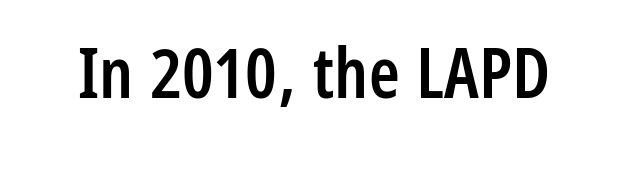
{"serif": "no", "italic": "no", "bold": "semi", "weight": "semibold", "width": "condensed", "stroke_contrast": "low", "x_height": "medium", "monospaced": "no", "underline": "no", "letter_spacing": "normal", "letter_spacing_em": 0.0, "glyph_px": 70}
